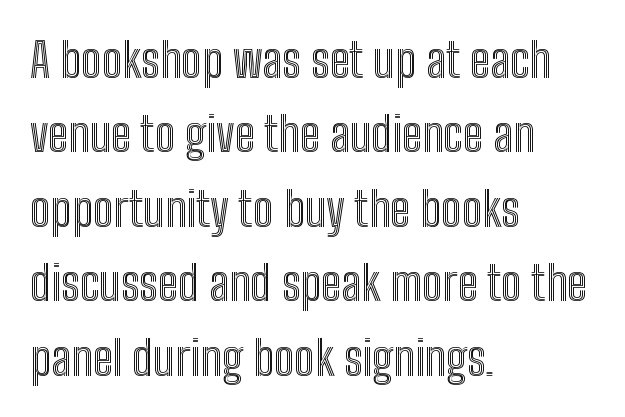
Does the lettering tilt? It doesn't — this is upright. Here the glyphs are tracked normally, forming tight word shapes. Just letters on the line, the space beneath them empty. One glance says typical: line gaps are just what's usual.
